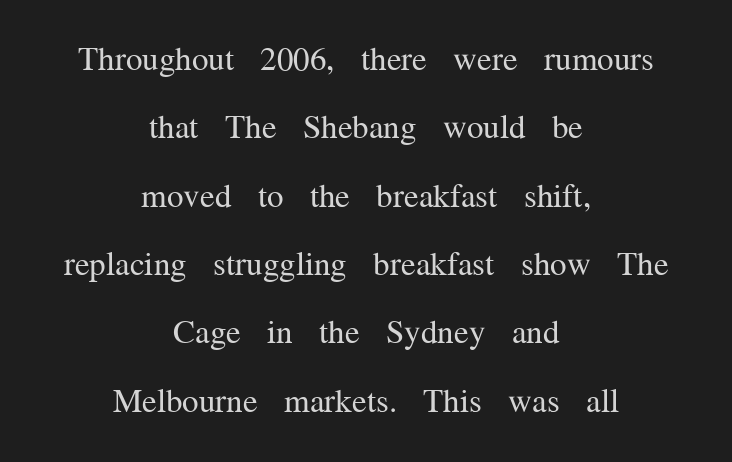
{"serif": "yes", "italic": "no", "bold": "no", "weight": "regular", "width": "normal", "stroke_contrast": "medium", "x_height": "medium", "monospaced": "no", "underline": "no", "align": "center", "line_spacing": "loose", "line_spacing_ratio": 2.07, "letter_spacing": "normal", "letter_spacing_em": 0.0, "glyph_px": 33}
